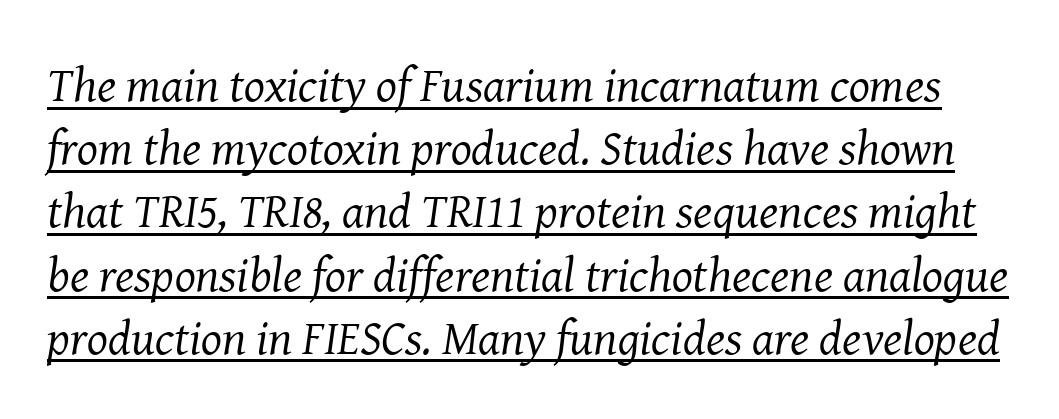
The image shows 49 px regular-weight serif type, italic (leaning right); set normal line spacing (1.29x), normal letter spacing, underlined; medium stroke contrast and a medium x-height.
